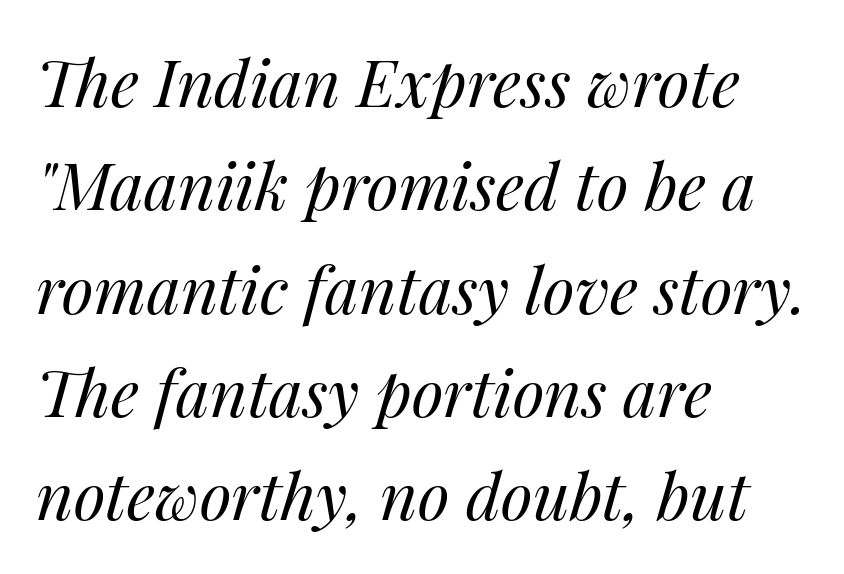
Think of a printed novel: that variable character pitch is what you see here. A typesetter would call this zero additional tracking. The passage shown stacks its lines at a standard gap. A clean baseline with only descenders dipping below it. Tall strokes in this sample are angled rather than plumb.
